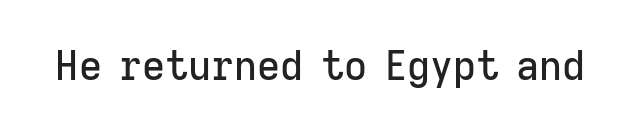
Q: Is the text italic (slanted)? A: No, it is upright.
Q: Is the typeface a serif or a sans-serif typeface? A: Sans-serif.
Q: Is the text underlined? A: No.
Q: Is the spacing between letters normal or unusually wide? A: Normal.
Q: Width (condensed, normal, or wide)? A: Normal.
Q: Stroke contrast? A: Low.
Q: x-height? A: Medium.
Q: Monospaced? A: No.
